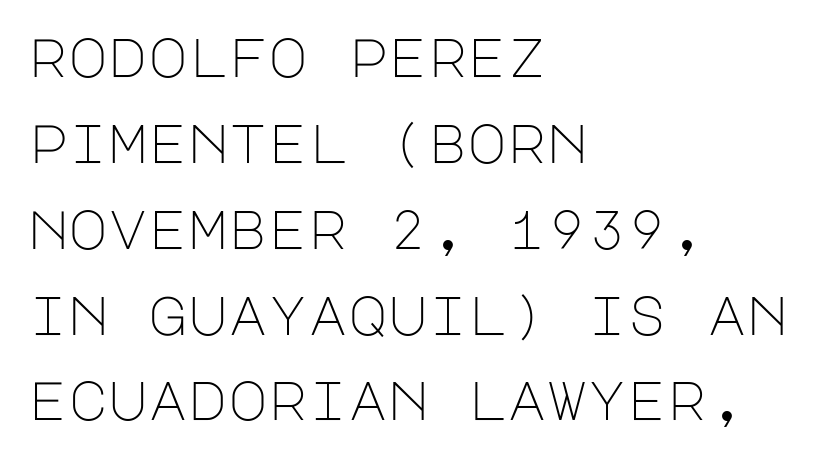
Q: Is the text bold? A: No.
Q: Is the text italic (slanted)? A: No, it is upright.
Q: Is the typeface a serif or a sans-serif typeface? A: Sans-serif.
Q: Is the text underlined? A: No.
Q: How is the paragraph aligned? A: Left-aligned.
Q: Is the spacing between letters normal or unusually wide? A: Normal.
Q: Is the spacing between lines tight, normal or loose? A: Normal.
Q: Width (condensed, normal, or wide)? A: Normal.
Q: Stroke contrast? A: Low.
Q: x-height? A: Large.
